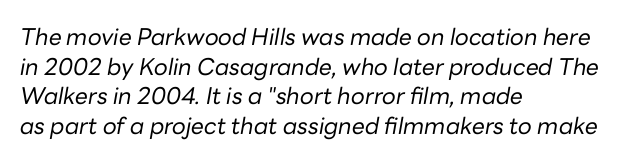
The image shows 23 px text type, italic (leaning right); set left-aligned, normal line spacing (1.29x), normal letter spacing, not underlined.
